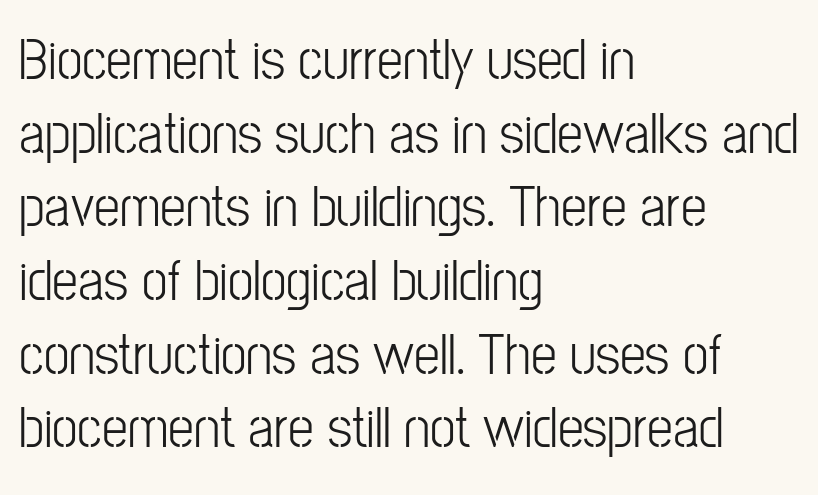
{"serif": "no", "italic": "no", "width": "condensed", "stroke_contrast": "low", "x_height": "medium", "monospaced": "no", "underline": "no", "align": "left", "line_spacing": "normal", "line_spacing_ratio": 1.27, "letter_spacing": "normal", "letter_spacing_em": 0.0, "glyph_px": 58}
